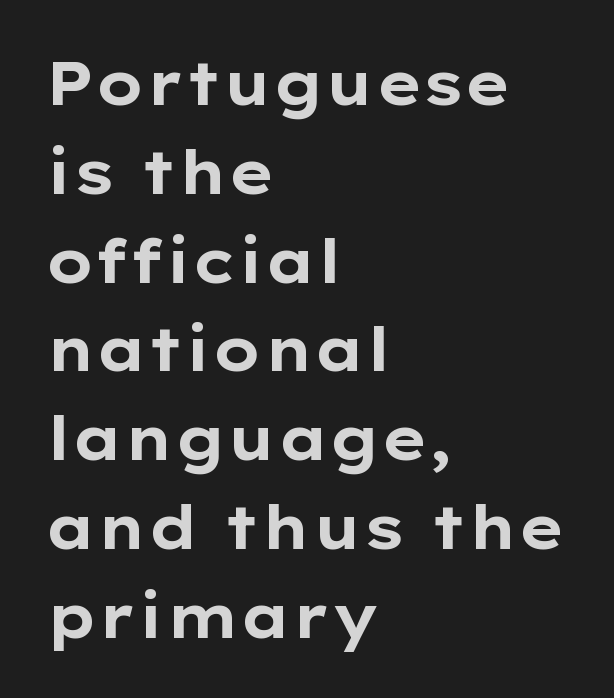
The image shows 60 px bold, wide sans-serif type, upright; set left-aligned, normal line spacing (1.48x), normal letter spacing, not underlined; low stroke contrast and a medium x-height.
